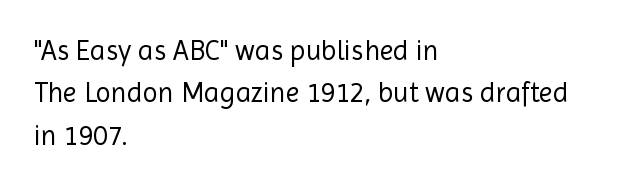
The image shows 28 px regular-weight sans-serif type, upright; set left-aligned, normal line spacing (1.51x), normal letter spacing, not underlined; a medium x-height.
